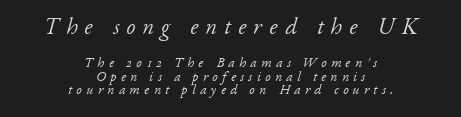
Q: Is the text bold? A: No.
Q: Is the text italic (slanted)? A: Yes, it leans right by about 17 degrees.
Q: Is the text underlined? A: No.
Q: How is the paragraph aligned? A: Centered.
Q: Is the spacing between letters normal or unusually wide? A: Unusually wide.
Q: Is the spacing between lines tight, normal or loose? A: Tight.
Q: Which block of text is set in a larger size, the first (top) or the second (bottom)? A: The first (top) one.
